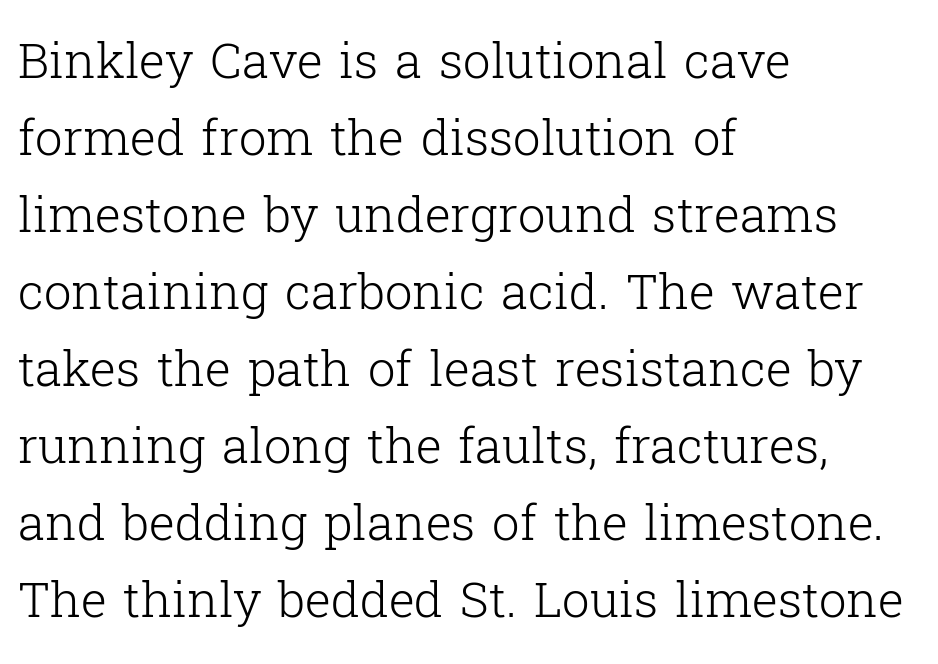
{"serif": "yes", "italic": "no", "bold": "no", "weight": "light", "width": "normal", "stroke_contrast": "low", "x_height": "medium", "monospaced": "no", "underline": "no", "align": "left", "line_spacing": "normal", "line_spacing_ratio": 1.57, "letter_spacing": "normal", "letter_spacing_em": 0.0, "glyph_px": 49}
